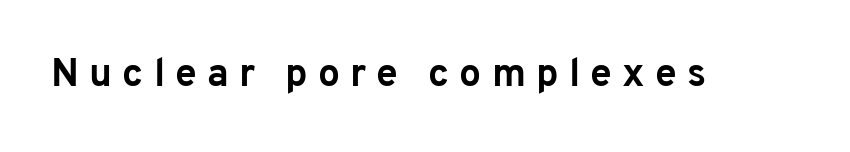
Caption: bold face, heavy strokes. Examine the stroke ends and you'll find no serifs. Words appear elongated and porous because spacing is wide. Beneath every word, the page is bare.
